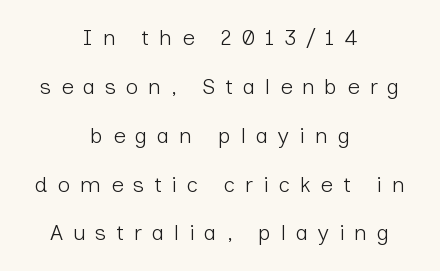
Q: Is the text bold? A: No.
Q: Is the text italic (slanted)? A: No, it is upright.
Q: Is the text underlined? A: No.
Q: How is the paragraph aligned? A: Centered.
Q: Is the spacing between letters normal or unusually wide? A: Unusually wide.
Q: Is the spacing between lines tight, normal or loose? A: Loose.
